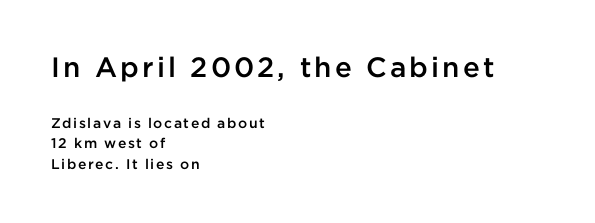
Q: Is the text bold? A: Semi-bold.
Q: Is the text italic (slanted)? A: No, it is upright.
Q: Is the typeface a serif or a sans-serif typeface? A: Sans-serif.
Q: Is the text underlined? A: No.
Q: How is the paragraph aligned? A: Left-aligned.
Q: Is the spacing between lines tight, normal or loose? A: Normal.
Q: Which block of text is set in a larger size, the first (top) or the second (bottom)? A: The first (top) one.
Q: Width (condensed, normal, or wide)? A: Normal.
Q: Stroke contrast? A: Low.
Q: x-height? A: Medium.
Q: Monospaced? A: No.
